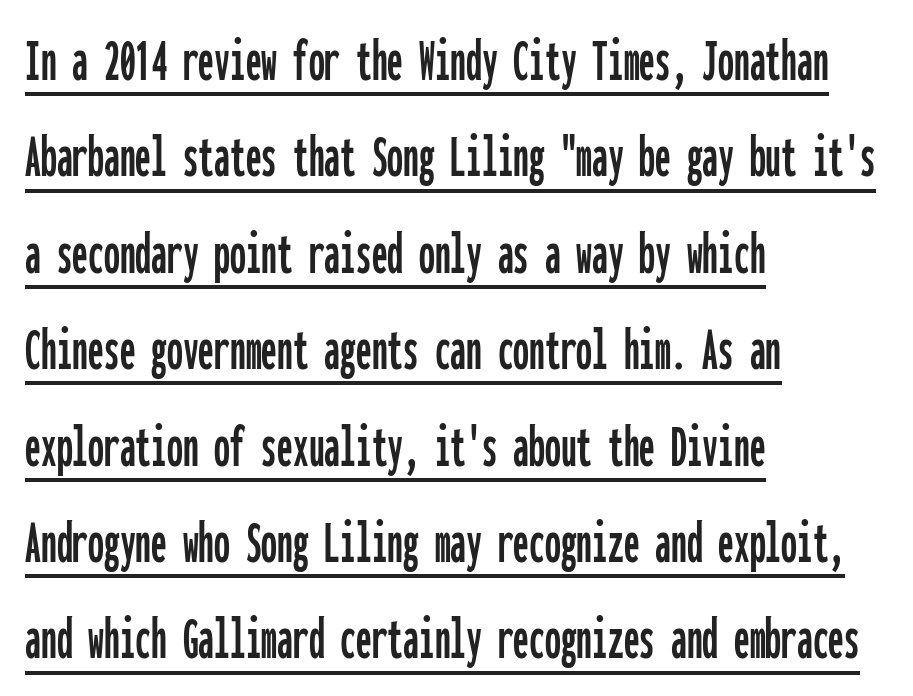
The rendering anchors every line to the left-hand side. Does extra space separate the letters? No, they use regular spacing. A typesetter would mark this as roman, not italic. The sample's only ornament is a line tracing under the words.
